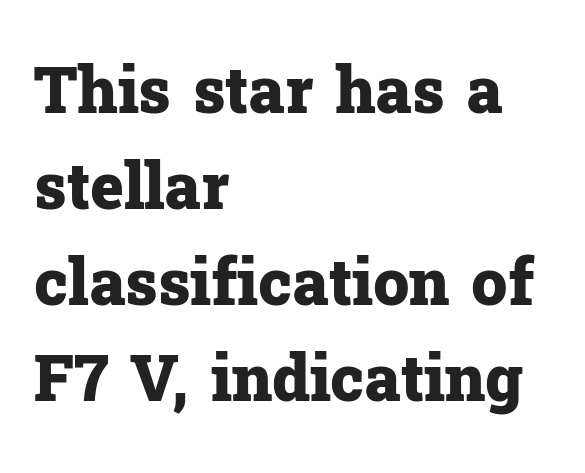
The image shows 64 px heavy serif type, upright; set left-aligned, normal line spacing (1.5x), normal letter spacing, not underlined; low stroke contrast and a medium x-height.
